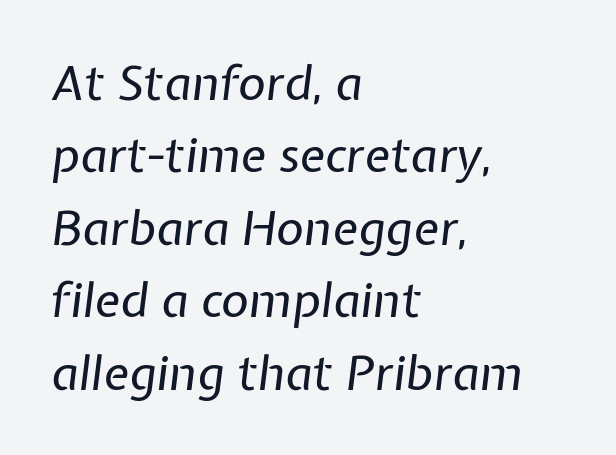
Nobody touched the tracking dial on this one. The text block is weighted toward the left margin, trailing off unevenly rightward. Words float on clear page, feet unadorned. The glyphs look as if they've been sheared to an angle. Leading matches the norm, producing a regular column. Here the designer chose a conventional face with non-uniform glyph widths.
